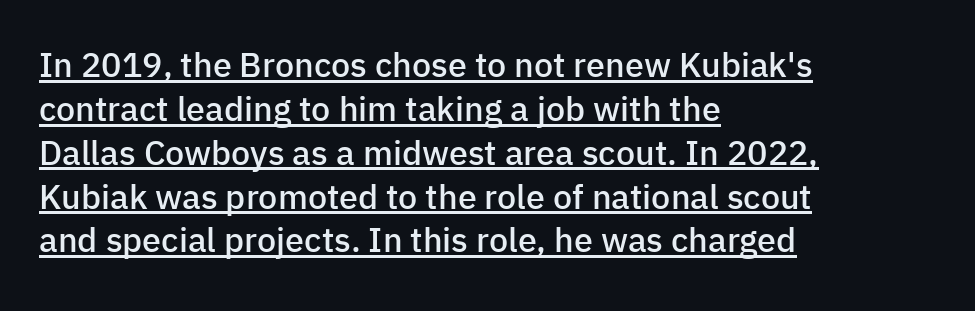
Each word holds together tightly as a unit, with standard inter-letter gaps. You can tell it's not italic because the verticals are truly vertical. Layout note: lines flush left. The rendering shows plain stroke endings on the letterforms — a sans-serif design. In terms of leading, this rendering sits right in the middle. Is the type bold? Partly — it's a semibold, heavier than regular but not fully bold.
